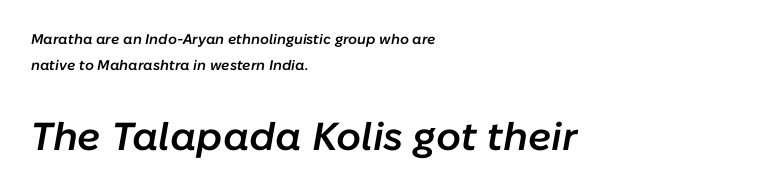
Q: Is the text bold? A: Semi-bold.
Q: Is the text italic (slanted)? A: Yes, it leans right by about 10 degrees.
Q: Is the text underlined? A: No.
Q: How is the paragraph aligned? A: Left-aligned.
Q: Is the spacing between letters normal or unusually wide? A: Normal.
Q: Which block of text is set in a larger size, the first (top) or the second (bottom)? A: The second (bottom) one.
Q: Width (condensed, normal, or wide)? A: Normal.
Q: Stroke contrast? A: Low.
Q: x-height? A: Medium.
Q: Monospaced? A: No.
